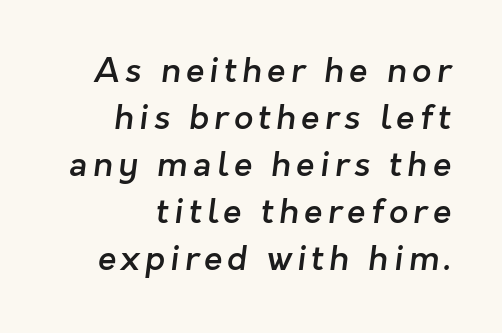
Leftover space on each line is placed entirely before the opening word. I'd describe the lettering as semibold — firm but not a full bold. Nothing sits at the stroke ends, so this counts as sans-serif. Here the designer chose a conventional face with non-uniform glyph widths. The rows are spaced the way most documents space them.
